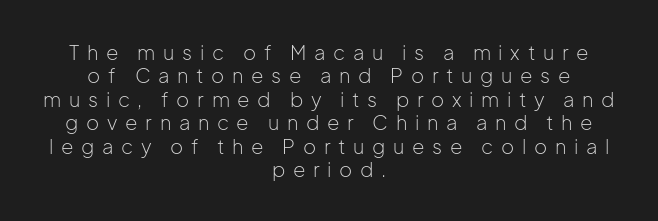
{"italic": "no", "bold": "no", "underline": "no", "align": "center", "line_spacing_ratio": 1.17, "letter_spacing": "wide", "letter_spacing_em": 0.38, "glyph_px": 20}
